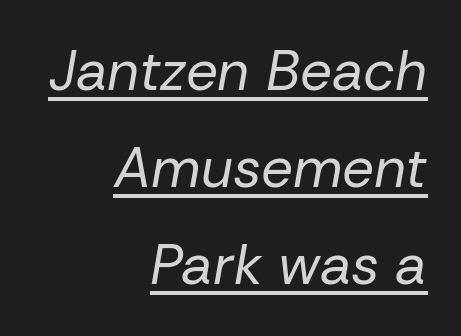
Tracking here is standard; glyphs follow each other at the usual distance. Posture: slanted. The face used here is proportionally spaced, like ordinary book or web type. The weight tops out at a normal text grade.
